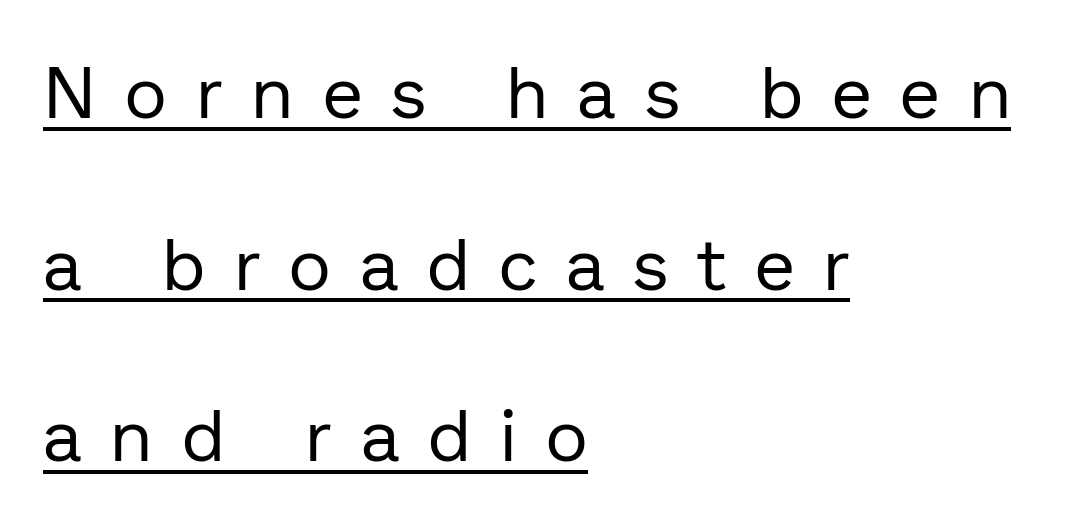
No italicization has been applied; the sample stays upright. The line texture is sparse and dotted thanks to wide tracking. A baseline rule has been typeset under these characters. The text block is weighted toward the left margin, trailing off unevenly rightward. Bold? No — there's no thickening of the strokes. Character widths vary here, with narrow letters taking less room than wide ones.
